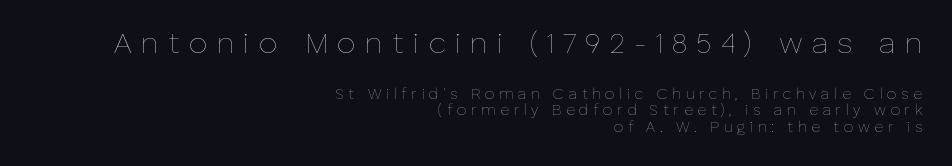
{"italic": "no", "bold": "no", "weight": "thin", "width": "normal", "stroke_contrast": "low", "x_height": "medium", "monospaced": "no", "underline": "no", "align": "right", "line_spacing": "tight", "line_spacing_ratio": 1.1, "letter_spacing": "wide", "letter_spacing_em": 0.31, "larger_block": "first", "size_ratio": 2.0, "glyph_px": 30}
